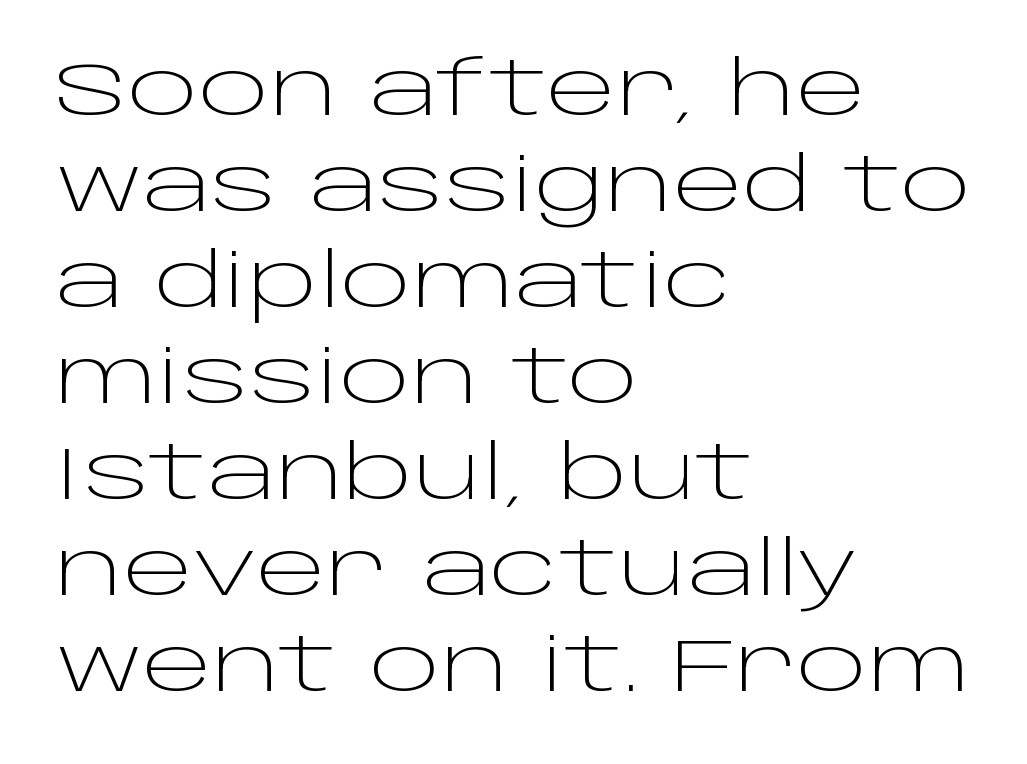
{"serif": "no", "italic": "no", "bold": "no", "weight": "light", "width": "wide", "stroke_contrast": "low", "x_height": "large", "monospaced": "no", "underline": "no", "align": "left", "line_spacing": "normal", "line_spacing_ratio": 1.28, "letter_spacing": "normal", "letter_spacing_em": 0.0, "glyph_px": 75}
